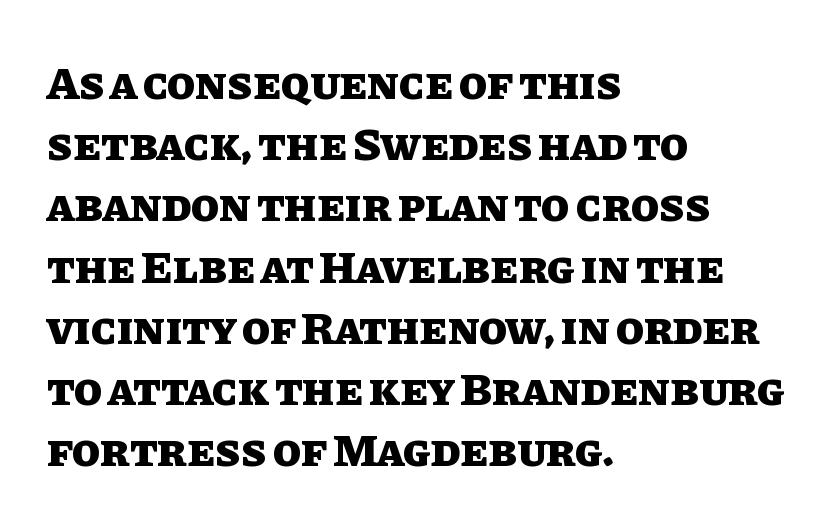
Q: Is the text bold? A: Yes.
Q: Is the text italic (slanted)? A: No, it is upright.
Q: Is the text underlined? A: No.
Q: How is the paragraph aligned? A: Left-aligned.
Q: Is the spacing between letters normal or unusually wide? A: Normal.
Q: Is the spacing between lines tight, normal or loose? A: Normal.
Q: Width (condensed, normal, or wide)? A: Normal.
Q: Stroke contrast? A: Low.
Q: x-height? A: Large.
Q: Monospaced? A: No.
